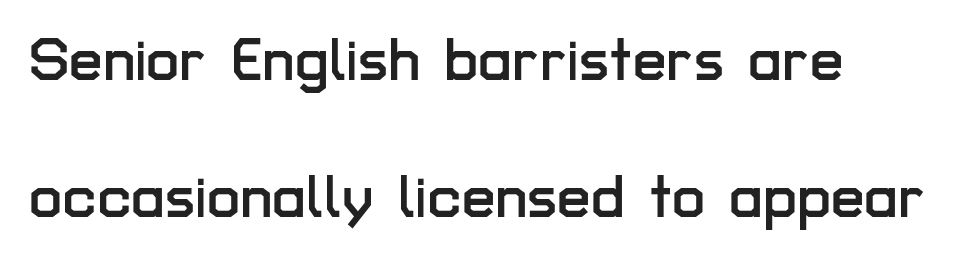
Q: Is the text italic (slanted)? A: No, it is upright.
Q: Is the typeface a serif or a sans-serif typeface? A: Sans-serif.
Q: Is the text underlined? A: No.
Q: How is the paragraph aligned? A: Left-aligned.
Q: Is the spacing between letters normal or unusually wide? A: Normal.
Q: Is the spacing between lines tight, normal or loose? A: Loose.
Q: Width (condensed, normal, or wide)? A: Normal.
Q: Stroke contrast? A: Low.
Q: x-height? A: Medium.
Q: Monospaced? A: No.
